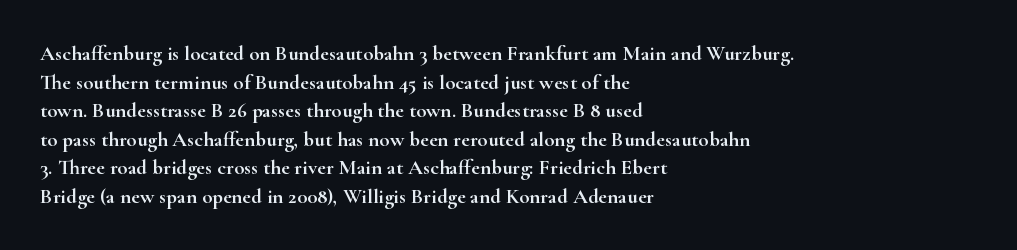
The rendering keeps characters at their native spacing. Does the lettering tilt? It doesn't — this is upright. Descender tails drop into unmarked territory. The lines sit at an ordinary, default distance from one another. One-word summary of the alignment: left.
